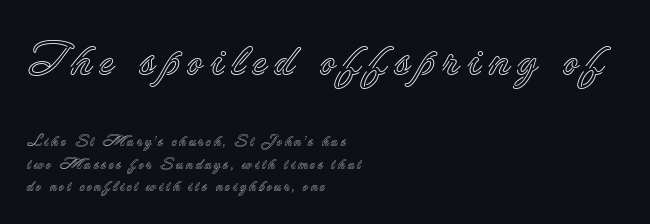
Q: Is the text italic (slanted)? A: Yes.
Q: Is the text underlined? A: No.
Q: How is the paragraph aligned? A: Left-aligned.
Q: Is the spacing between lines tight, normal or loose? A: Normal.
Q: Which block of text is set in a larger size, the first (top) or the second (bottom)? A: The first (top) one.
Q: Width (condensed, normal, or wide)? A: Normal.
Q: x-height? A: Small.
Q: Monospaced? A: No.
